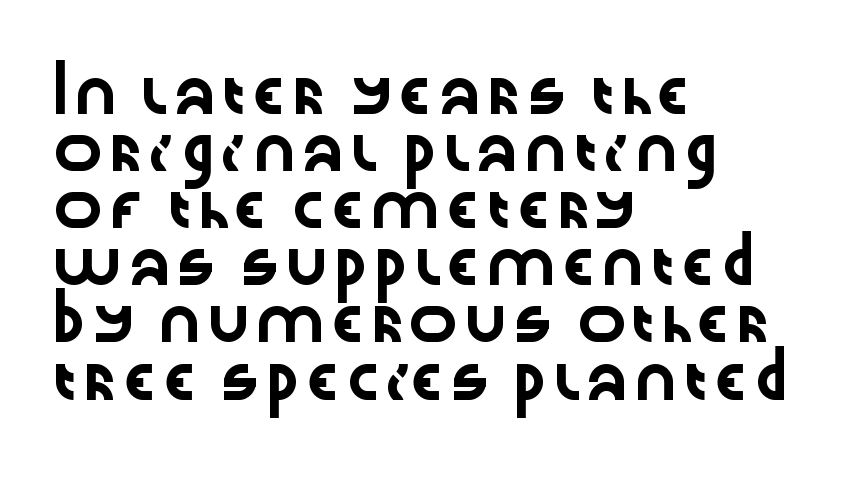
Q: Is the text italic (slanted)? A: No, it is upright.
Q: Is the typeface a serif or a sans-serif typeface? A: Sans-serif.
Q: Is the text underlined? A: No.
Q: How is the paragraph aligned? A: Left-aligned.
Q: Is the spacing between letters normal or unusually wide? A: Normal.
Q: Is the spacing between lines tight, normal or loose? A: Normal.
Q: Width (condensed, normal, or wide)? A: Wide.
Q: Stroke contrast? A: Low.
Q: x-height? A: Medium.
Q: Monospaced? A: No.
